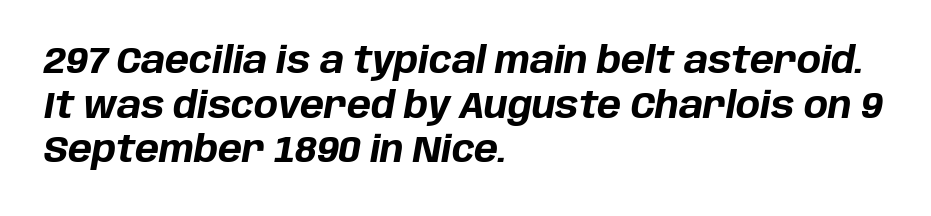
Q: Is the text bold? A: Yes.
Q: Is the text italic (slanted)? A: Yes, it leans right by about 10 degrees.
Q: Is the text underlined? A: No.
Q: How is the paragraph aligned? A: Left-aligned.
Q: Is the spacing between letters normal or unusually wide? A: Normal.
Q: Width (condensed, normal, or wide)? A: Normal.
Q: Stroke contrast? A: Low.
Q: x-height? A: Large.
Q: Monospaced? A: No.
